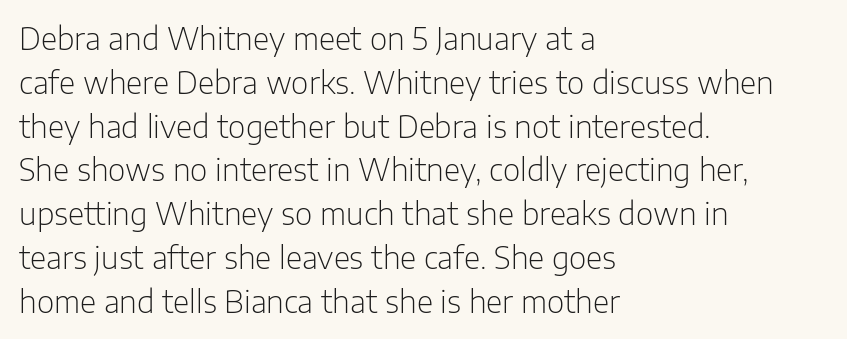
{"serif": "no", "italic": "no", "bold": "no", "weight": "light", "width": "normal", "stroke_contrast": "low", "x_height": "medium", "monospaced": "no", "underline": "no", "align": "left", "line_spacing": "normal", "line_spacing_ratio": 1.46, "letter_spacing": "normal", "letter_spacing_em": 0.0, "glyph_px": 30}
